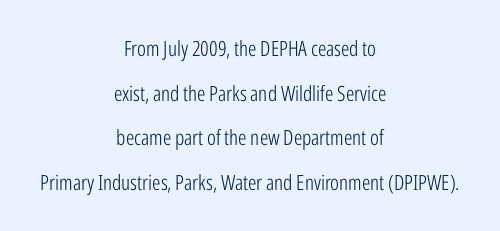
Vertical spacing — loose. Every stem runs plumb, perpendicular to the baseline. Ink coverage per letter is moderate at most. Check the space under the baseline: it is left empty. Centered paragraph, ragged on both sides.
